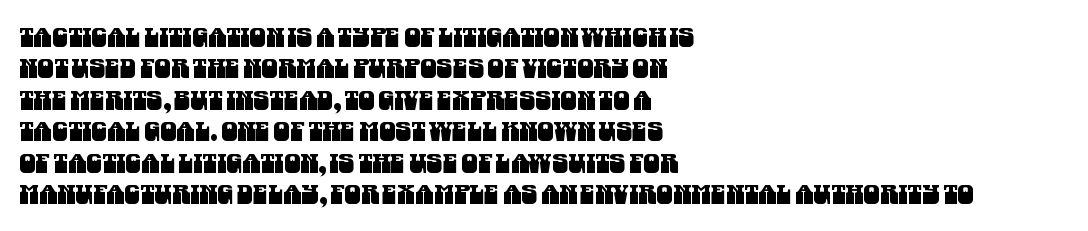
Q: Is the text underlined? A: No.
Q: How is the paragraph aligned? A: Left-aligned.
Q: Is the spacing between letters normal or unusually wide? A: Normal.
